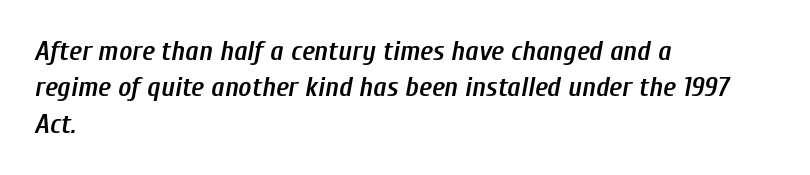
Q: Is the text bold? A: Semi-bold.
Q: Is the text italic (slanted)? A: Yes, it leans right by about 10 degrees.
Q: Is the text underlined? A: No.
Q: How is the paragraph aligned? A: Left-aligned.
Q: Is the spacing between letters normal or unusually wide? A: Normal.
Q: Is the spacing between lines tight, normal or loose? A: Normal.
Q: Width (condensed, normal, or wide)? A: Condensed.
Q: Stroke contrast? A: Low.
Q: x-height? A: Medium.
Q: Monospaced? A: No.
